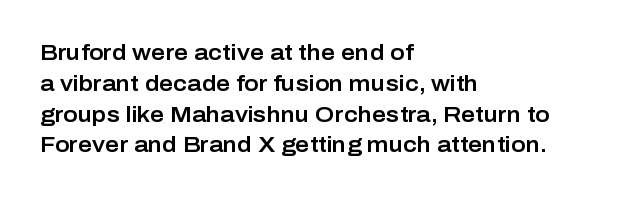
{"italic": "no", "underline": "no", "align": "left", "line_spacing": "normal", "line_spacing_ratio": 1.4, "letter_spacing": "normal", "letter_spacing_em": 0.0, "glyph_px": 22}
